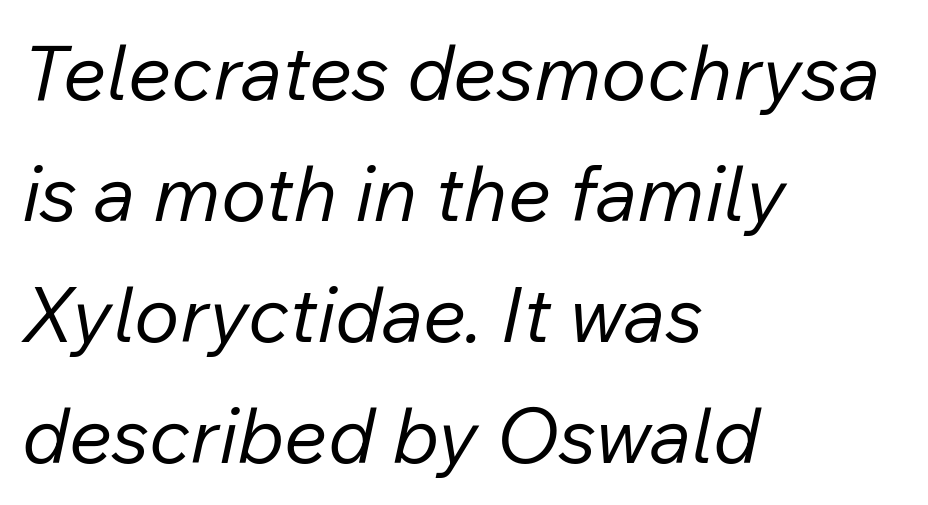
Rendered with sloped, italic letterforms. Spacing verdict: proportional, widths tailored to each character. Does the copy run flush right? No — it runs flush left. Students, note that the glyphs here touch the page at normal intervals.
